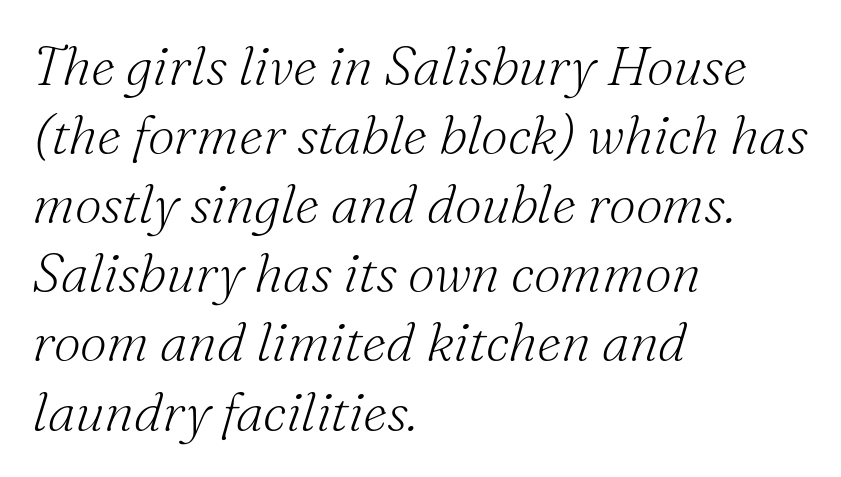
Font category for this specimen: serif. An italicized treatment has been applied to the whole sample. The typesetting does not lean heavy: it is not bold. The words here are not underlined. The rag falls on the right side of this text block.
